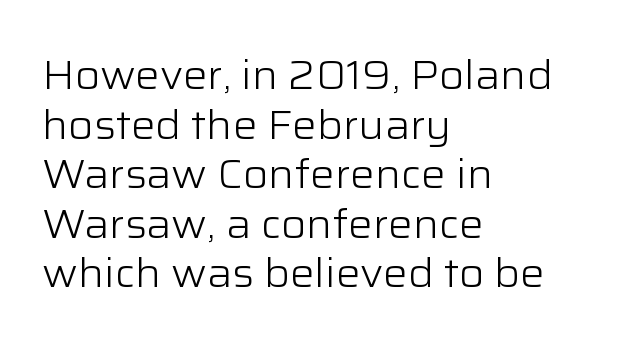
The image shows 41 px light sans-serif type, upright; set left-aligned, line spacing 1.21x, normal letter spacing, not underlined; low stroke contrast and a medium x-height.
